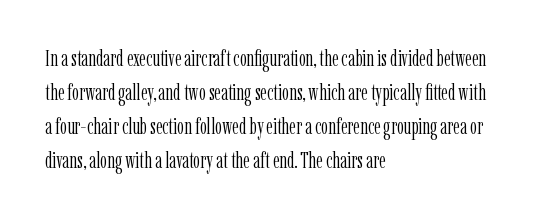
Q: Is the text bold? A: No.
Q: Is the text italic (slanted)? A: No, it is upright.
Q: Is the text underlined? A: No.
Q: How is the paragraph aligned? A: Left-aligned.
Q: Is the spacing between letters normal or unusually wide? A: Normal.
Q: Is the spacing between lines tight, normal or loose? A: Normal.
